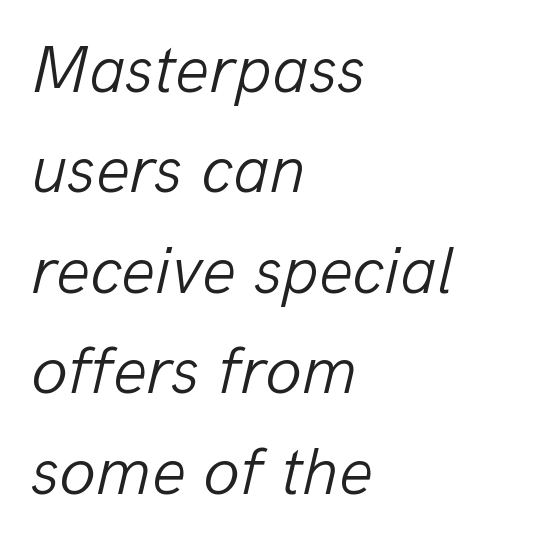
Q: Is the text bold? A: No.
Q: Is the text italic (slanted)? A: Yes, it leans right by about 13 degrees.
Q: Is the text underlined? A: No.
Q: How is the paragraph aligned? A: Left-aligned.
Q: Is the spacing between letters normal or unusually wide? A: Normal.
Q: Is the spacing between lines tight, normal or loose? A: Normal.
Q: Width (condensed, normal, or wide)? A: Normal.
Q: Stroke contrast? A: Low.
Q: x-height? A: Medium.
Q: Monospaced? A: No.
